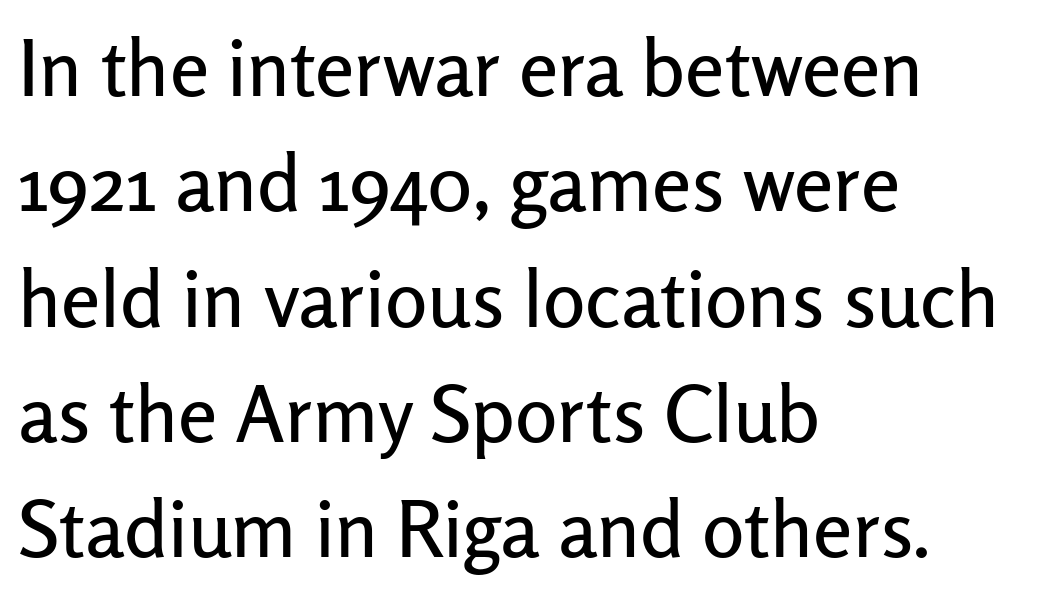
Q: Is the text italic (slanted)? A: No, it is upright.
Q: Is the typeface a serif or a sans-serif typeface? A: Sans-serif.
Q: Is the text underlined? A: No.
Q: How is the paragraph aligned? A: Left-aligned.
Q: Is the spacing between letters normal or unusually wide? A: Normal.
Q: Is the spacing between lines tight, normal or loose? A: Normal.
Q: Width (condensed, normal, or wide)? A: Normal.
Q: Stroke contrast? A: Low.
Q: x-height? A: Medium.
Q: Monospaced? A: No.
